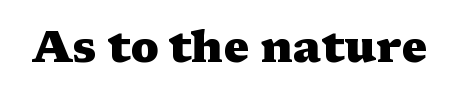
{"serif": "yes", "italic": "no", "bold": "yes", "weight": "heavy", "width": "wide", "stroke_contrast": "medium", "x_height": "medium", "monospaced": "no", "underline": "no", "letter_spacing": "normal", "letter_spacing_em": 0.0, "glyph_px": 44}
